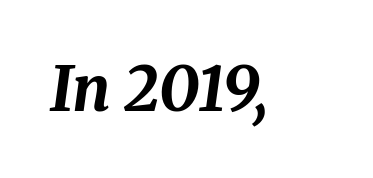
Does the weight exceed regular? Yes, all the way to bold. The gaps between neighbouring characters are ordinary and unremarkable. A typesetter would mark this as italic. The rendering uses natural spacing where letterforms have individual widths. The foot of each line stays bare and open.
